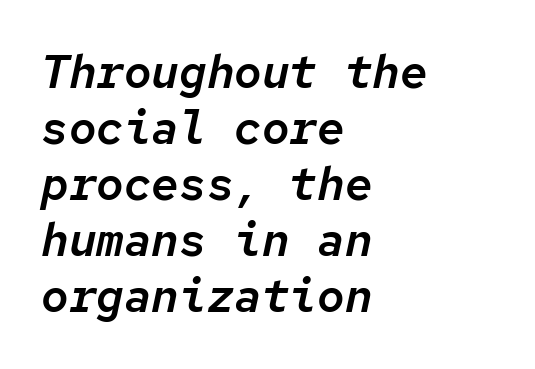
{"italic": "yes", "lean": "right", "slant_degrees": 12, "width": "normal", "stroke_contrast": "low", "x_height": "medium", "monospaced": "yes", "underline": "no", "align": "left", "line_spacing_ratio": 1.22, "letter_spacing": "normal", "letter_spacing_em": 0.0, "glyph_px": 46}
